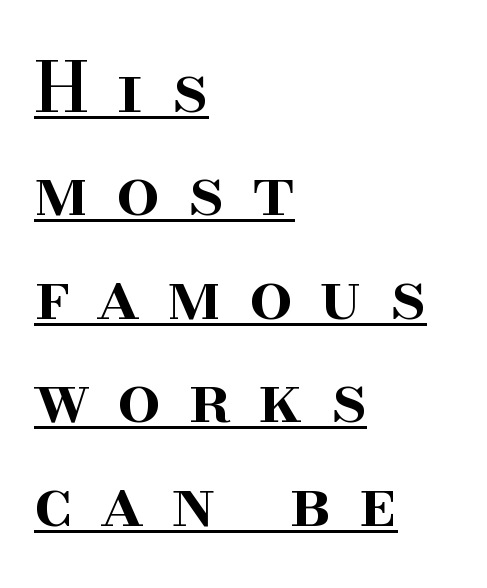
The image shows 69 px semibold serif type, upright; set left-aligned, normal line spacing (1.5x), unusually wide letter spacing (+0.4 em), underlined; high stroke contrast and a small x-height.
